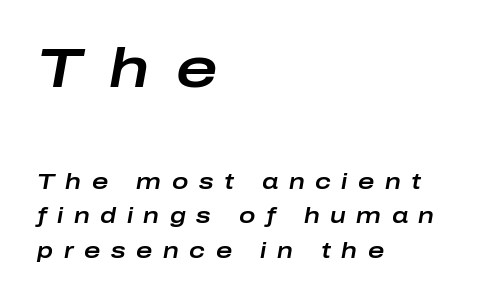
The image shows 56 px wide type, italic (leaning right); set left-aligned, normal line spacing (1.56x), unusually wide letter spacing (+0.48 em), not underlined; the first (top) block is 2.55x larger; low stroke contrast and a medium x-height.
